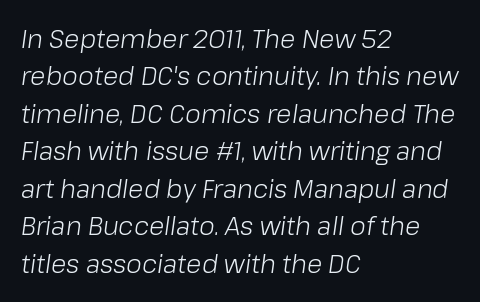
Where is the straight margin? On the left. The rendering uses a moderate line-height, typical for paragraphs. Weight class: somewhere from thin through regular. The font's italic variant was chosen for this text. Honestly, there is no underline to notice here at all. Tracking value appears to be zero — textbook default spacing.
